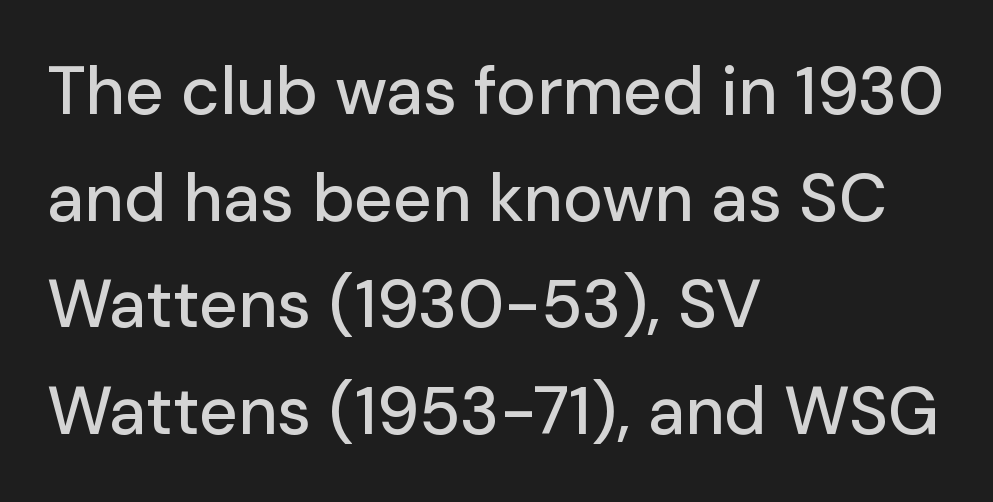
{"serif": "no", "italic": "no", "width": "normal", "stroke_contrast": "low", "x_height": "medium", "monospaced": "no", "underline": "no", "align": "left", "line_spacing": "normal", "line_spacing_ratio": 1.59, "letter_spacing": "normal", "letter_spacing_em": 0.0, "glyph_px": 67}
